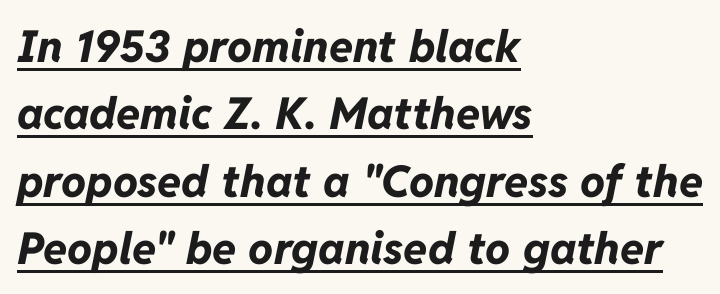
{"italic": "yes", "lean": "right", "slant_degrees": 11, "bold": "yes", "weight": "bold", "width": "normal", "stroke_contrast": "low", "x_height": "medium", "monospaced": "no", "underline": "yes", "align": "left", "line_spacing": "normal", "line_spacing_ratio": 1.53, "letter_spacing": "normal", "letter_spacing_em": 0.0, "glyph_px": 44}
